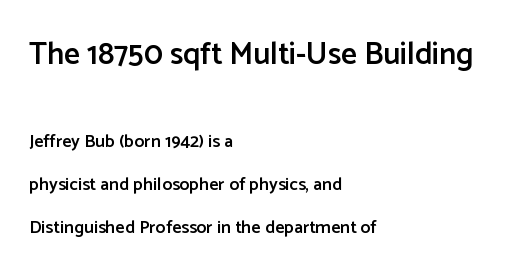
Unlike italic type, these characters show no tilt at all. Interline gaps are noticeably wide in this sample. Does extra space separate the letters? No, they use regular spacing. The rendering uses a semibold face; strokes are thickened but not to full bold. Spacing verdict: proportional, widths tailored to each character. Check the space under the baseline: it is left empty.
